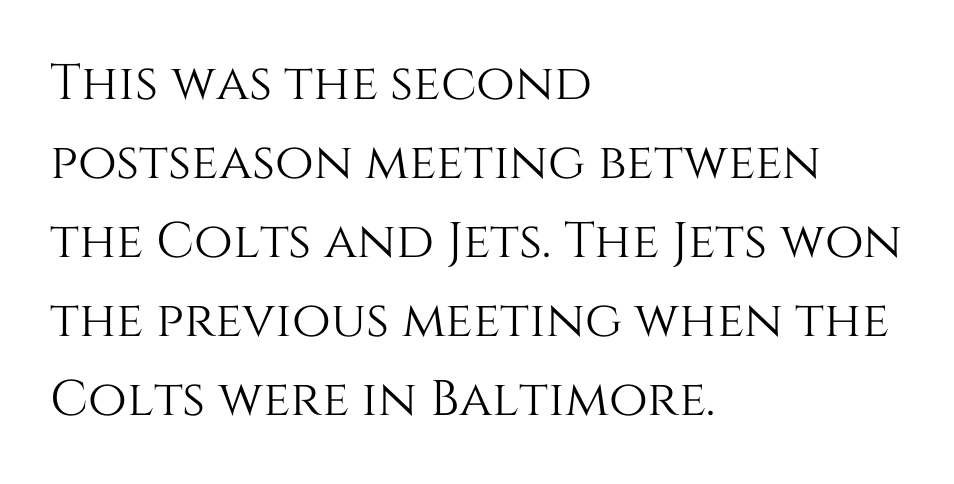
Q: Is the text italic (slanted)? A: No, it is upright.
Q: Is the text underlined? A: No.
Q: How is the paragraph aligned? A: Left-aligned.
Q: Is the spacing between letters normal or unusually wide? A: Normal.
Q: Is the spacing between lines tight, normal or loose? A: Normal.
Q: Width (condensed, normal, or wide)? A: Normal.
Q: Stroke contrast? A: Medium.
Q: x-height? A: Large.
Q: Monospaced? A: No.
